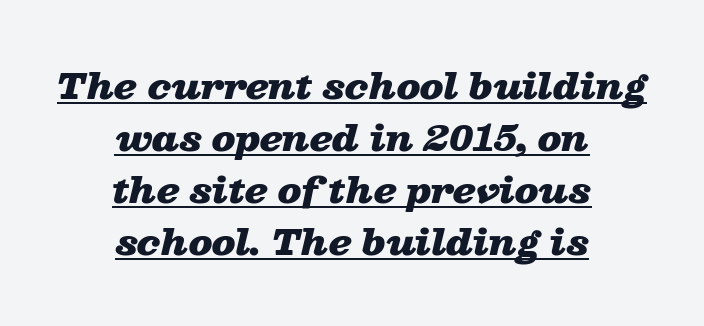
The image shows 35 px heavy, wide type, italic (leaning right); set centered, normal line spacing (1.49x), normal letter spacing, underlined; low stroke contrast and a medium x-height.
